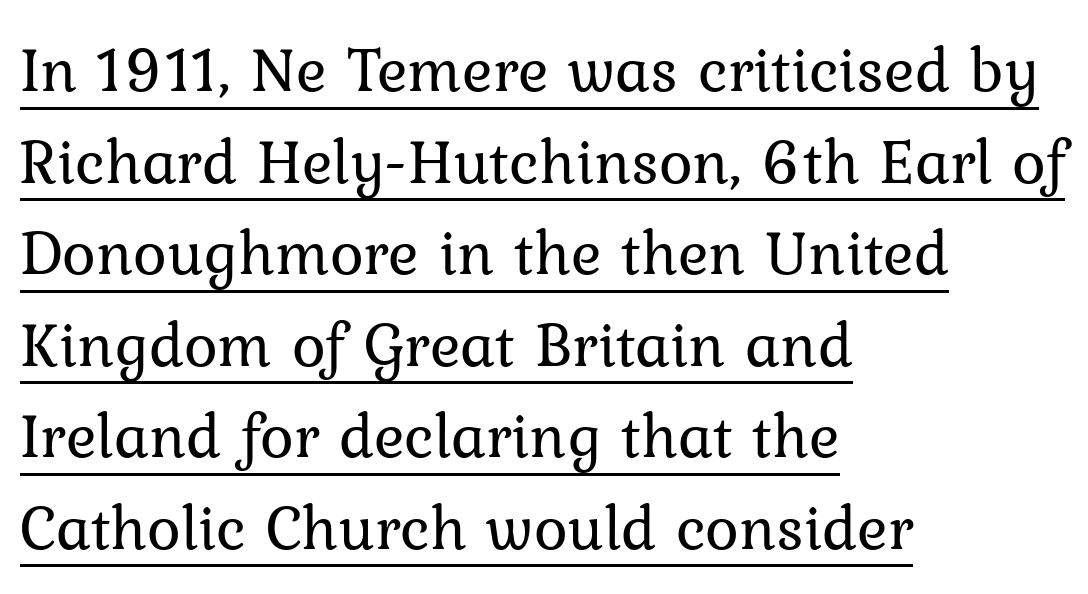
Q: Is the text bold? A: No.
Q: Is the text italic (slanted)? A: No, it is upright.
Q: Is the typeface a serif or a sans-serif typeface? A: Serif.
Q: Is the text underlined? A: Yes.
Q: How is the paragraph aligned? A: Left-aligned.
Q: Is the spacing between letters normal or unusually wide? A: Normal.
Q: Is the spacing between lines tight, normal or loose? A: Normal.
Q: Width (condensed, normal, or wide)? A: Normal.
Q: Stroke contrast? A: Low.
Q: x-height? A: Medium.
Q: Monospaced? A: No.
